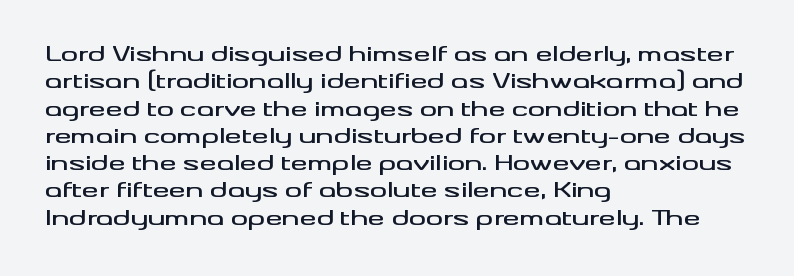
The image shows 21 px text type, upright; set left-aligned, normal line spacing (1.3x), normal letter spacing, not underlined.
